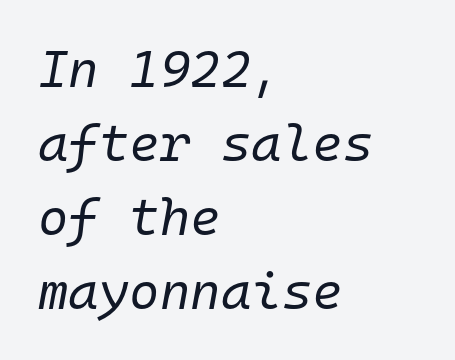
This reads as an unemphasized weight, regular at the heaviest. The vertical gap from one line to the next is medium. The passage is arranged the way most books set body copy — flush left. If you drew a line through each stem, it would be angled. The horizontal fit of the characters is conventional and even. Type without underlining.
